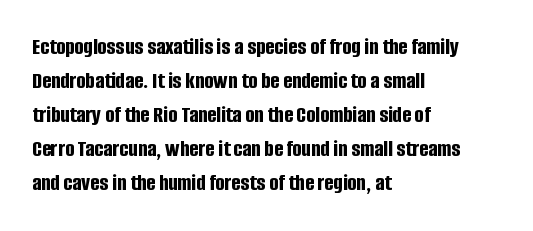
The image shows 24 px bold type, upright; set left-aligned, normal line spacing (1.42x), normal letter spacing, not underlined.
